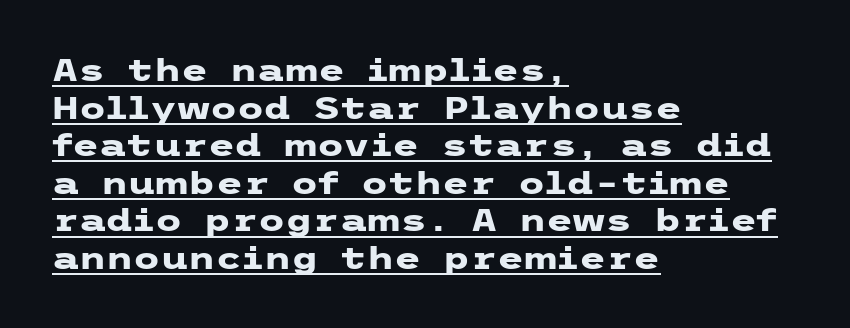
{"serif": "no", "italic": "no", "bold": "yes", "weight": "heavy", "width": "wide", "stroke_contrast": "low", "x_height": "medium", "underline": "yes", "align": "left", "line_spacing_ratio": 1.21, "letter_spacing": "normal", "letter_spacing_em": 0.0, "glyph_px": 31}
